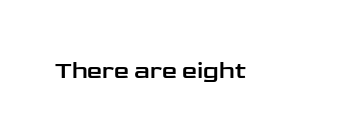
Q: Is the text italic (slanted)? A: No, it is upright.
Q: Is the text underlined? A: No.
Q: Is the spacing between letters normal or unusually wide? A: Normal.
